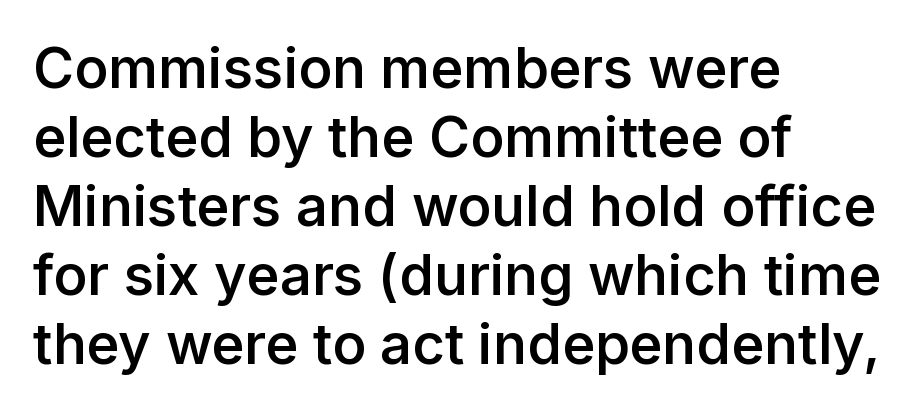
The image shows 56 px semibold sans-serif type, upright; set left-aligned, line spacing 1.23x, normal letter spacing, not underlined; low stroke contrast and a medium x-height.
